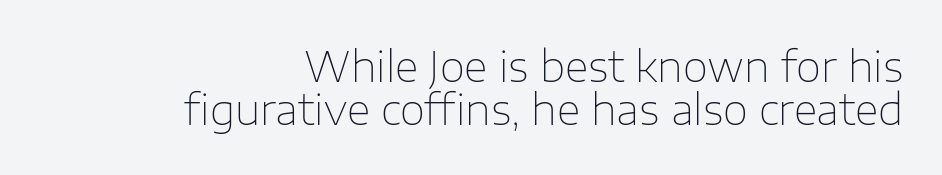
{"serif": "no", "italic": "no", "bold": "no", "weight": "thin", "width": "normal", "stroke_contrast": "low", "x_height": "medium", "monospaced": "no", "underline": "no", "align": "right", "line_spacing": "tight", "line_spacing_ratio": 1.06, "letter_spacing": "normal", "letter_spacing_em": 0.0, "glyph_px": 41}
